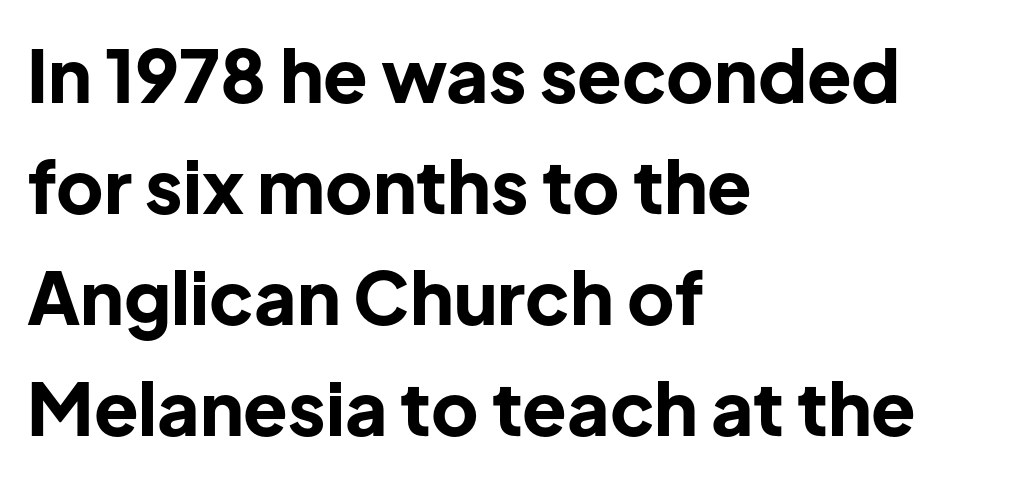
Check under the words: just untouched page. The rag falls on the right side of this text block. You could not count columns in this text — the font is proportionally spaced. When letters stand straight like this, we call the style roman or upright. What kind of face is this? One without serifs — a sans. Its strokes are broad and dark, the hallmark of bold type.
